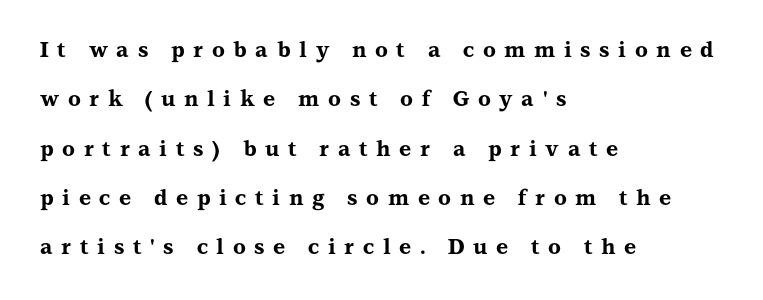
Q: Is the text bold? A: Yes.
Q: Is the text italic (slanted)? A: No, it is upright.
Q: Is the text underlined? A: No.
Q: How is the paragraph aligned? A: Left-aligned.
Q: Is the spacing between letters normal or unusually wide? A: Unusually wide.
Q: Is the spacing between lines tight, normal or loose? A: Loose.
